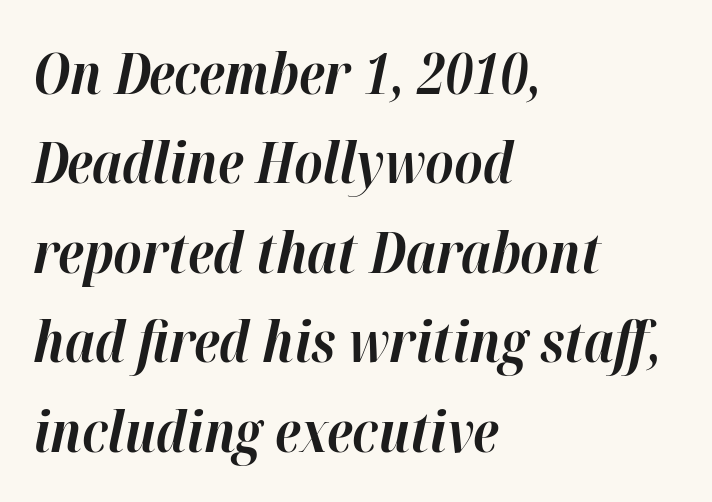
The image shows 57 px bold type, italic (leaning right); set left-aligned, normal line spacing (1.57x), normal letter spacing, not underlined; high stroke contrast and a medium x-height.
